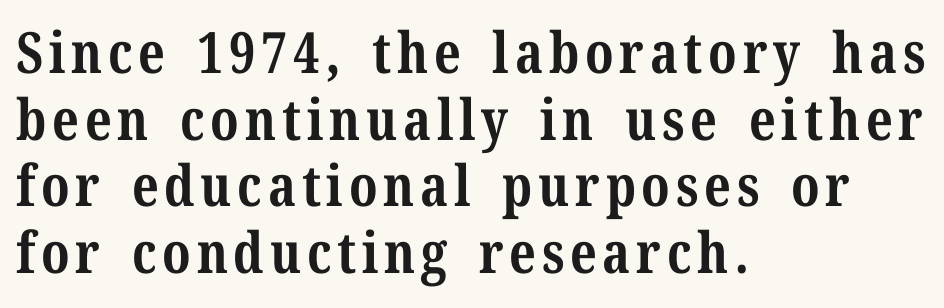
Q: Is the text bold? A: Yes.
Q: Is the text italic (slanted)? A: No, it is upright.
Q: Is the typeface a serif or a sans-serif typeface? A: Serif.
Q: Is the text underlined? A: No.
Q: How is the paragraph aligned? A: Left-aligned.
Q: Width (condensed, normal, or wide)? A: Normal.
Q: Stroke contrast? A: Medium.
Q: x-height? A: Medium.
Q: Monospaced? A: No.
